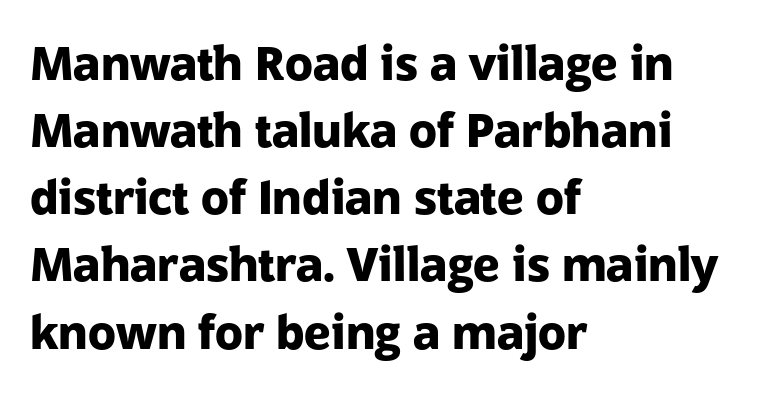
{"serif": "no", "italic": "no", "bold": "yes", "weight": "heavy", "width": "normal", "stroke_contrast": "low", "x_height": "medium", "monospaced": "no", "underline": "no", "align": "left", "line_spacing": "normal", "line_spacing_ratio": 1.46, "letter_spacing": "normal", "letter_spacing_em": 0.0, "glyph_px": 46}
